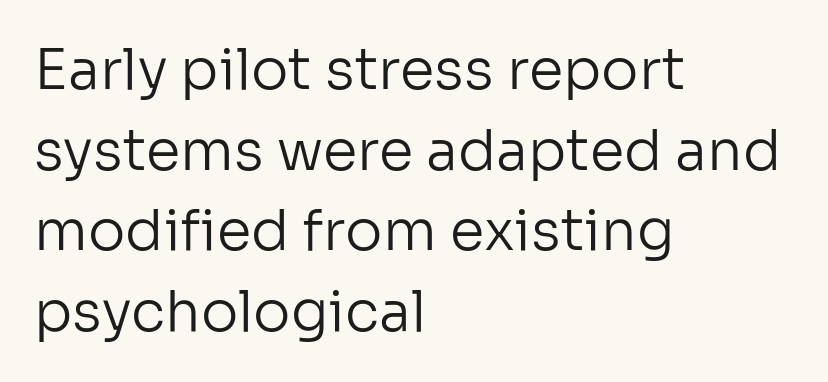
The image shows 56 px regular-weight sans-serif type, upright; set left-aligned, normal line spacing (1.44x), normal letter spacing, not underlined; low stroke contrast and a medium x-height.
